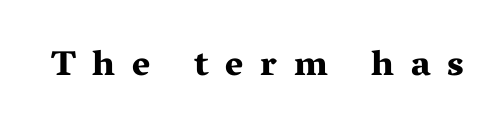
Q: Is the text bold? A: Yes.
Q: Is the text italic (slanted)? A: No, it is upright.
Q: Is the typeface a serif or a sans-serif typeface? A: Serif.
Q: Is the text underlined? A: No.
Q: Is the spacing between letters normal or unusually wide? A: Unusually wide.
Q: Width (condensed, normal, or wide)? A: Wide.
Q: Stroke contrast? A: Medium.
Q: x-height? A: Medium.
Q: Monospaced? A: No.
